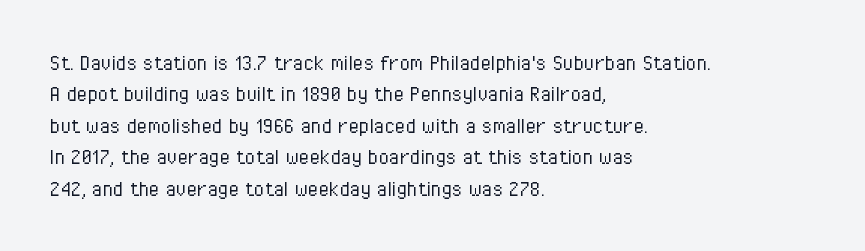
What stands out about the letter spacing? Nothing — it is the standard amount. Unmarked baselines from the first word to the last. The rendering anchors every line to the left-hand side. Regarding leading, the lines here are spaced in the standard way. Compared with a typical body face, this is equally light or lighter still. In terms of posture, this sample is upright.
